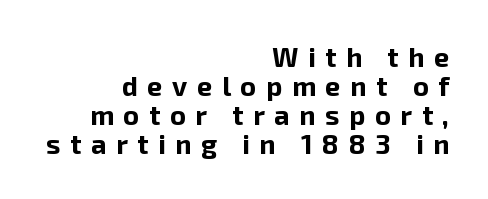
Posture: straight, roman, zero tilt. The lines are quadded right. The typesetting leans heavy: a genuine bold. A bare baseline throughout the passage.
